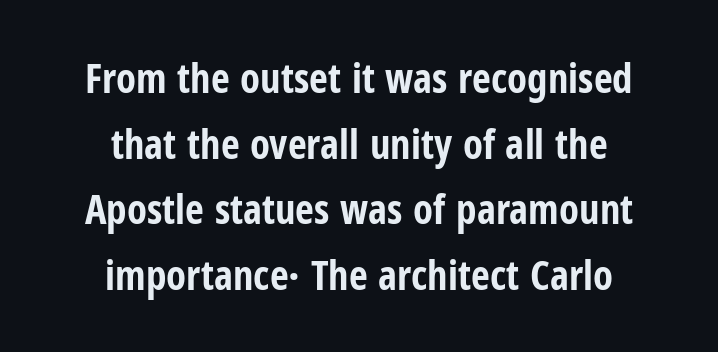
Q: Is the text bold? A: Yes.
Q: Is the text italic (slanted)? A: No, it is upright.
Q: Is the typeface a serif or a sans-serif typeface? A: Sans-serif.
Q: Is the text underlined? A: No.
Q: How is the paragraph aligned? A: Centered.
Q: Is the spacing between letters normal or unusually wide? A: Normal.
Q: Is the spacing between lines tight, normal or loose? A: Normal.
Q: Width (condensed, normal, or wide)? A: Condensed.
Q: Stroke contrast? A: Low.
Q: x-height? A: Medium.
Q: Monospaced? A: No.
